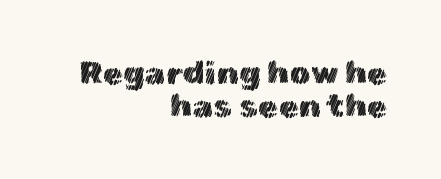
Q: Is the text italic (slanted)? A: No, it is upright.
Q: Is the text underlined? A: No.
Q: How is the paragraph aligned? A: Right-aligned.
Q: Is the spacing between letters normal or unusually wide? A: Normal.
Q: Is the spacing between lines tight, normal or loose? A: Tight.
Q: Width (condensed, normal, or wide)? A: Normal.
Q: x-height? A: Medium.
Q: Monospaced? A: No.
